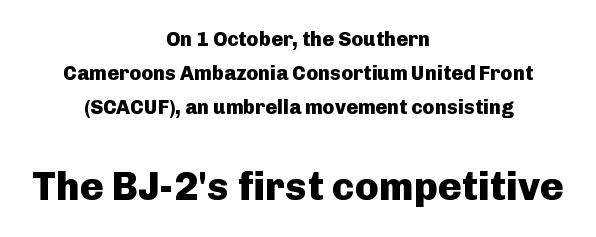
Q: Is the text bold? A: Yes.
Q: Is the text italic (slanted)? A: No, it is upright.
Q: Is the typeface a serif or a sans-serif typeface? A: Sans-serif.
Q: Is the text underlined? A: No.
Q: How is the paragraph aligned? A: Centered.
Q: Is the spacing between letters normal or unusually wide? A: Normal.
Q: Which block of text is set in a larger size, the first (top) or the second (bottom)? A: The second (bottom) one.
Q: Width (condensed, normal, or wide)? A: Normal.
Q: Stroke contrast? A: Low.
Q: x-height? A: Medium.
Q: Monospaced? A: No.
